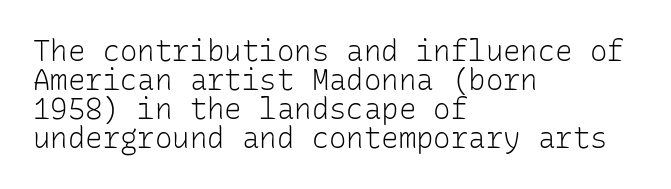
The image shows 29 px light sans-serif type, upright, monospaced; set left-aligned, tight line spacing (1.0x), normal letter spacing, not underlined; low stroke contrast and a medium x-height.
